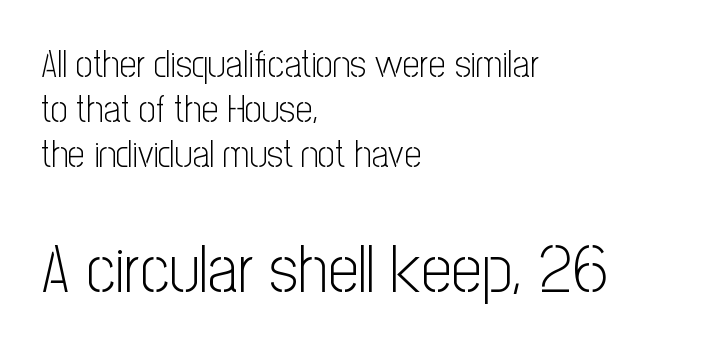
{"serif": "no", "italic": "no", "bold": "no", "weight": "light", "width": "condensed", "stroke_contrast": "low", "x_height": "medium", "monospaced": "no", "underline": "no", "align": "left", "line_spacing_ratio": 1.18, "letter_spacing": "normal", "letter_spacing_em": 0.0, "larger_block": "second", "size_ratio": 1.76, "glyph_px": 67}
